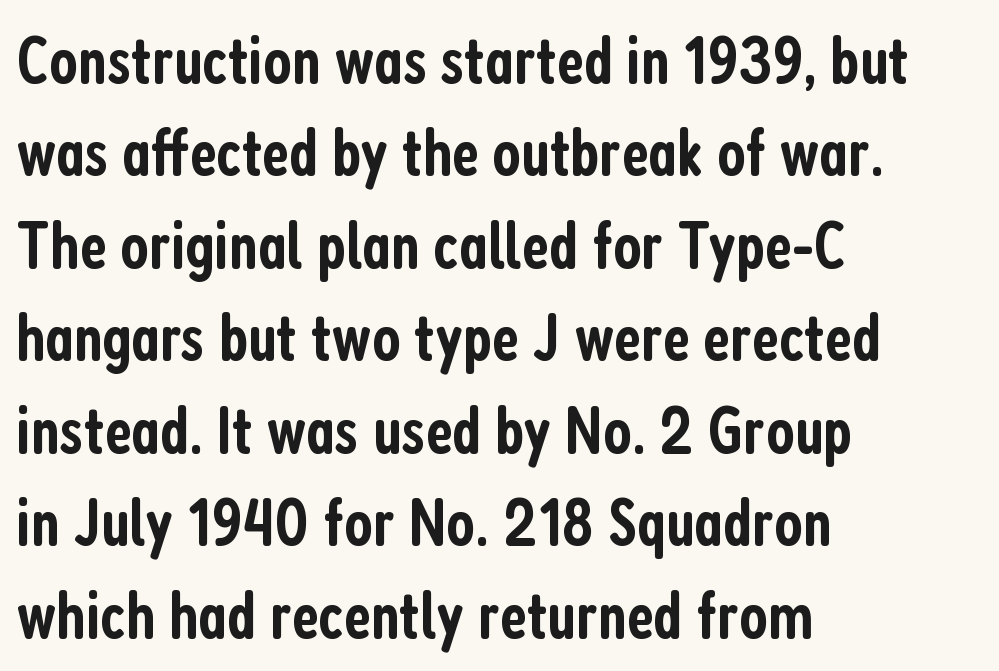
Q: Is the text bold? A: Semi-bold.
Q: Is the text italic (slanted)? A: No, it is upright.
Q: Is the typeface a serif or a sans-serif typeface? A: Sans-serif.
Q: Is the text underlined? A: No.
Q: How is the paragraph aligned? A: Left-aligned.
Q: Is the spacing between letters normal or unusually wide? A: Normal.
Q: Is the spacing between lines tight, normal or loose? A: Normal.
Q: Width (condensed, normal, or wide)? A: Condensed.
Q: Stroke contrast? A: Low.
Q: x-height? A: Medium.
Q: Monospaced? A: No.
